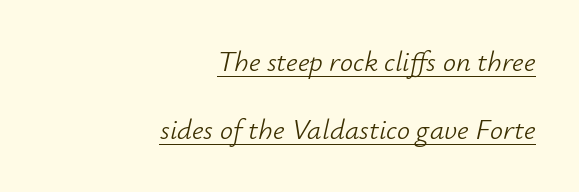
A quiet, ordinary-to-light weight characterises the typeface. Observe the ordinary spacing: letters are neighbours, not strangers. You can see a thin bar hugging the bottom of the glyphs. Looking at the ascenders, they clearly lean.
